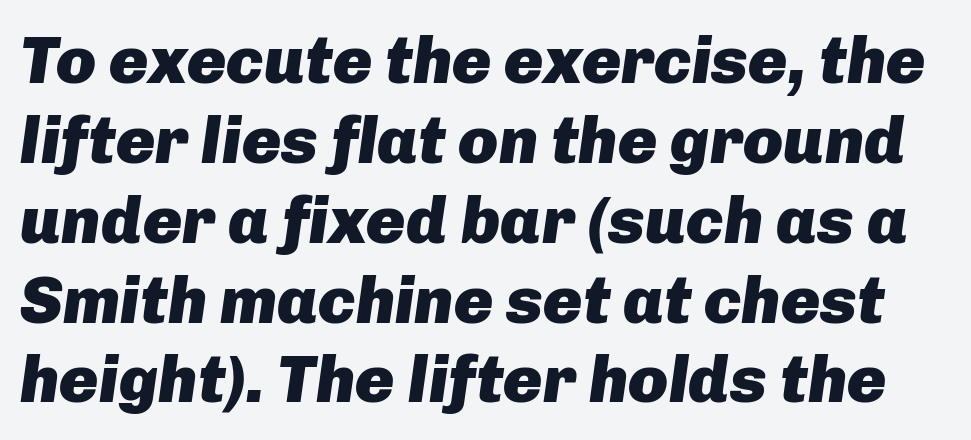
{"italic": "yes", "lean": "right", "slant_degrees": 8, "bold": "yes", "weight": "heavy", "width": "normal", "stroke_contrast": "low", "x_height": "medium", "monospaced": "no", "underline": "no", "line_spacing_ratio": 1.21, "letter_spacing": "normal", "letter_spacing_em": 0.0, "glyph_px": 66}
